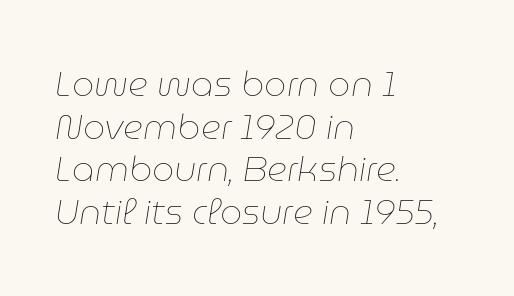
The rendering applies a slant to the glyphs. Anything drawn beneath the words? Only blank space. Here the designer chose a conventional face with non-uniform glyph widths. In CSS terms this would be text-align: left. Tracking here is standard; glyphs follow each other at the usual distance.
